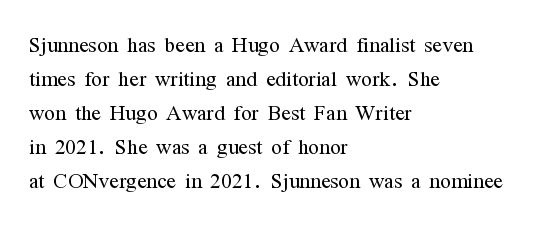
This rendering employs a face with finishing strokes, i.e., a serif. Here the designer chose a conventional face with non-uniform glyph widths. The specimen reads as upright at a glance. The tracking reads as untouched default to a designer's eye. Each row of text sits above clean, open space. Letters have the restrained weight of plain body copy at most.
